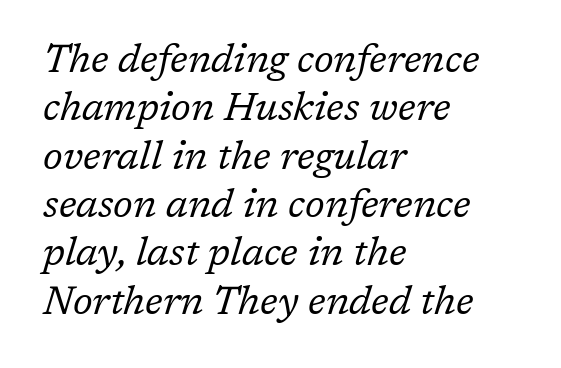
Q: Is the text bold? A: No.
Q: Is the text italic (slanted)? A: Yes, it leans right by about 17 degrees.
Q: Is the typeface a serif or a sans-serif typeface? A: Serif.
Q: Is the text underlined? A: No.
Q: How is the paragraph aligned? A: Left-aligned.
Q: Is the spacing between letters normal or unusually wide? A: Normal.
Q: Width (condensed, normal, or wide)? A: Normal.
Q: Stroke contrast? A: Low.
Q: x-height? A: Medium.
Q: Monospaced? A: No.
